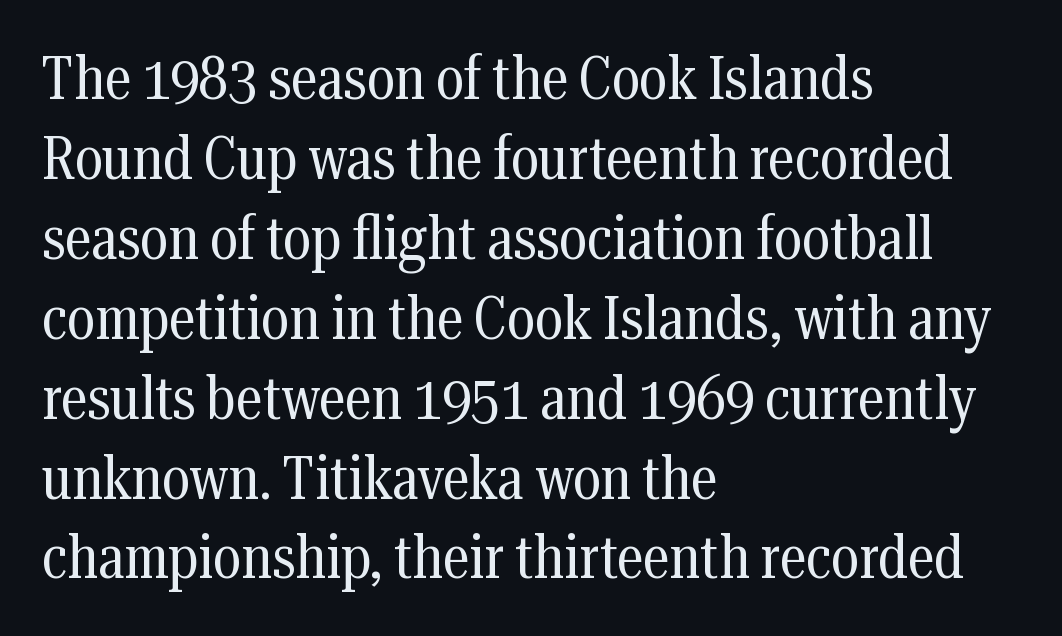
The image shows 61 px regular-weight, condensed serif type, upright; set left-aligned, normal line spacing (1.31x), normal letter spacing, not underlined; medium stroke contrast and a medium x-height.
